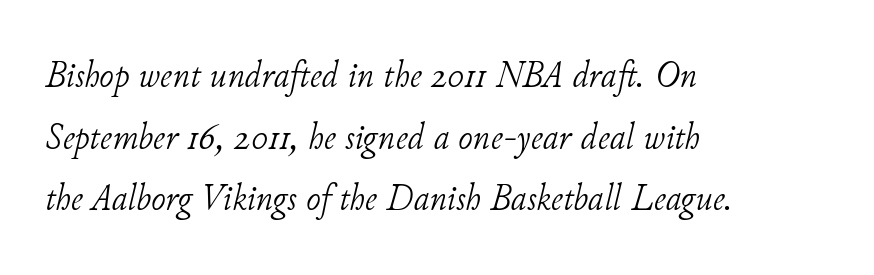
Q: Is the text bold? A: No.
Q: Is the text italic (slanted)? A: Yes, it leans right by about 11 degrees.
Q: Is the typeface a serif or a sans-serif typeface? A: Serif.
Q: Is the text underlined? A: No.
Q: How is the paragraph aligned? A: Left-aligned.
Q: Is the spacing between letters normal or unusually wide? A: Normal.
Q: Is the spacing between lines tight, normal or loose? A: Normal.
Q: Width (condensed, normal, or wide)? A: Normal.
Q: Stroke contrast? A: Low.
Q: x-height? A: Small.
Q: Monospaced? A: No.
